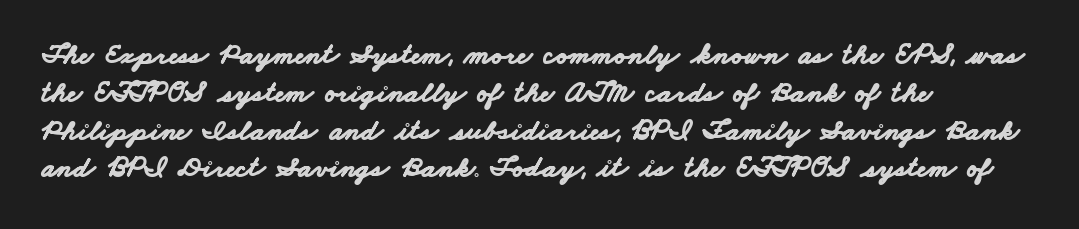
The image shows 30 px bold, wide sans-serif type; set left-aligned, normal line spacing (1.26x), normal letter spacing, not underlined; low stroke contrast and a small x-height.
